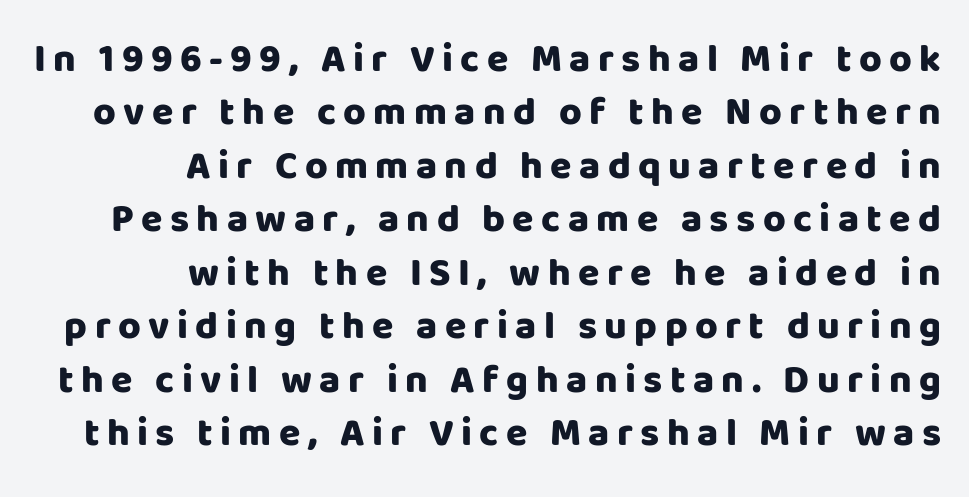
Q: Is the text bold? A: Yes.
Q: Is the text italic (slanted)? A: No, it is upright.
Q: Is the typeface a serif or a sans-serif typeface? A: Sans-serif.
Q: Is the text underlined? A: No.
Q: How is the paragraph aligned? A: Right-aligned.
Q: Is the spacing between lines tight, normal or loose? A: Normal.
Q: Width (condensed, normal, or wide)? A: Normal.
Q: Stroke contrast? A: Low.
Q: x-height? A: Large.
Q: Monospaced? A: No.
